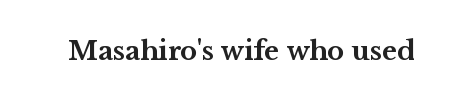
{"italic": "no", "bold": "yes", "underline": "no", "letter_spacing": "normal", "letter_spacing_em": 0.0, "glyph_px": 26}
